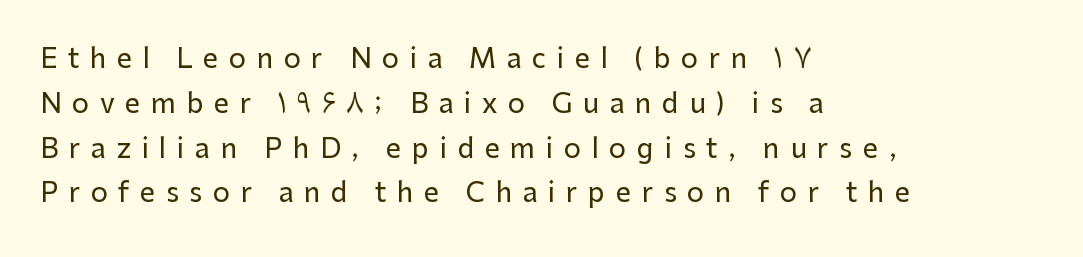
Leftover space on each line is placed entirely after the last word. It's the straight-up-and-down kind of type. The designer left line spacing at the default. Honestly, the letter spacing is so wide it's the main thing you notice. Words float on clear page, feet unadorned.
